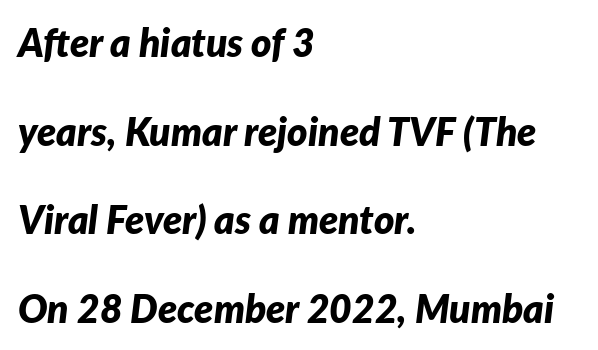
Line spacing here is loose. Here the designer chose a conventional face with non-uniform glyph widths. You could call the tracking neutral — neither tight nor loose. Caption: multi-line text, flush left, ragged right. Each glyph is drawn with heavy, bold strokes. This sample uses an oblique cut, with every glyph tilted off the vertical.
